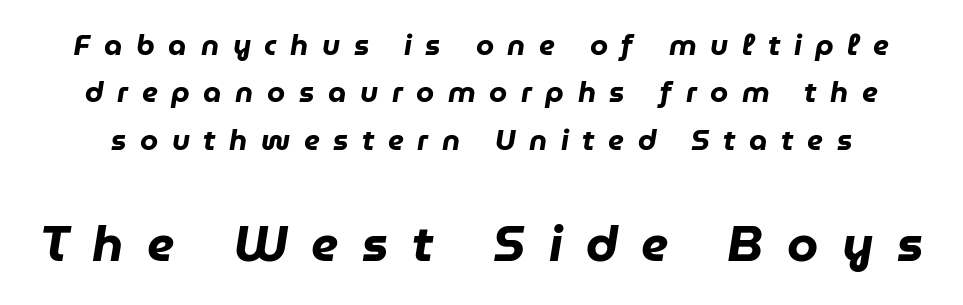
Q: Is the text bold? A: Yes.
Q: Is the text italic (slanted)? A: Yes, it leans right by about 9 degrees.
Q: Is the text underlined? A: No.
Q: Is the spacing between letters normal or unusually wide? A: Unusually wide.
Q: Is the spacing between lines tight, normal or loose? A: Normal.
Q: Which block of text is set in a larger size, the first (top) or the second (bottom)? A: The second (bottom) one.
Q: Width (condensed, normal, or wide)? A: Normal.
Q: Stroke contrast? A: Low.
Q: x-height? A: Medium.
Q: Monospaced? A: No.
